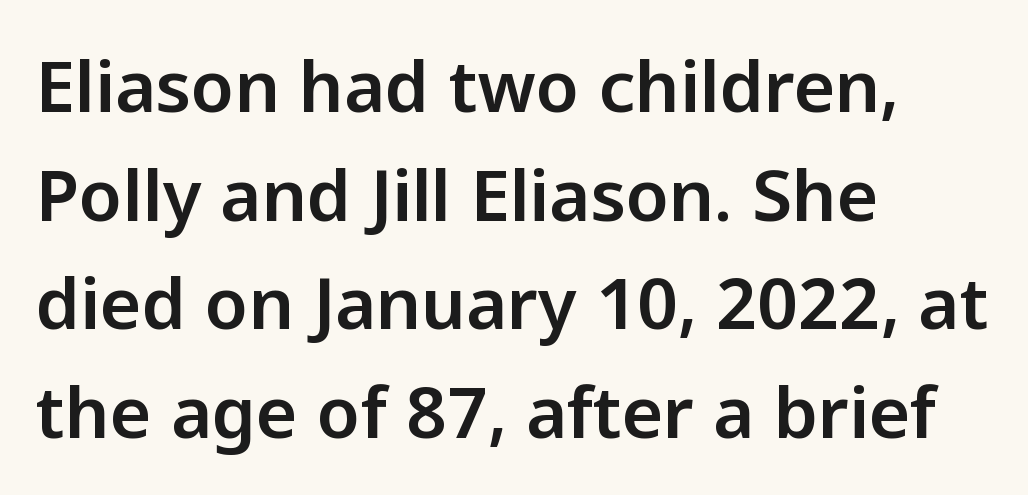
{"serif": "no", "italic": "no", "width": "normal", "stroke_contrast": "low", "x_height": "medium", "monospaced": "no", "underline": "no", "align": "left", "line_spacing": "normal", "line_spacing_ratio": 1.53, "letter_spacing": "normal", "letter_spacing_em": 0.0, "glyph_px": 71}
